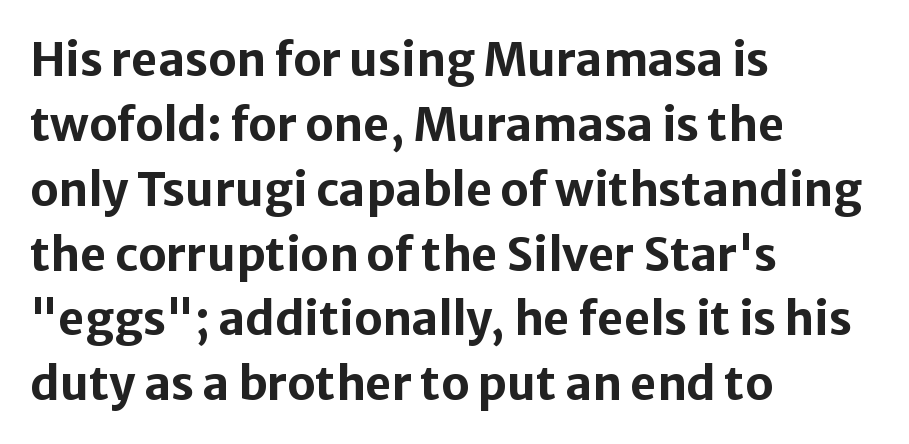
{"serif": "no", "italic": "no", "bold": "yes", "weight": "bold", "width": "normal", "stroke_contrast": "low", "x_height": "medium", "monospaced": "no", "underline": "no", "align": "left", "line_spacing": "normal", "line_spacing_ratio": 1.41, "letter_spacing": "normal", "letter_spacing_em": 0.0, "glyph_px": 46}
